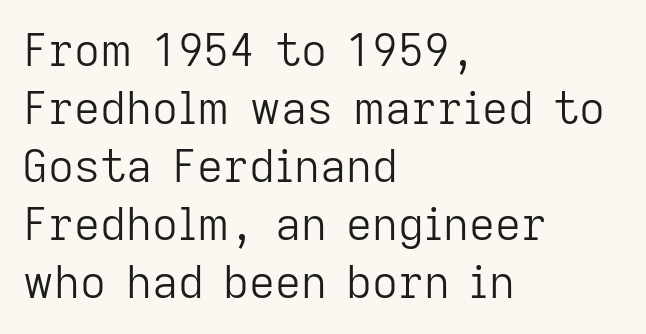
{"serif": "no", "italic": "no", "bold": "no", "weight": "light", "width": "normal", "stroke_contrast": "low", "x_height": "medium", "monospaced": "no", "underline": "no", "align": "left", "line_spacing": "normal", "line_spacing_ratio": 1.29, "letter_spacing": "normal", "letter_spacing_em": 0.0, "glyph_px": 45}
